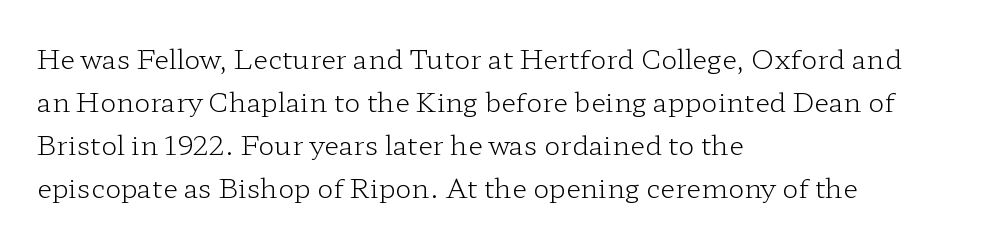
{"italic": "no", "bold": "no", "underline": "no", "align": "left", "line_spacing": "normal", "line_spacing_ratio": 1.59, "letter_spacing": "normal", "letter_spacing_em": 0.0, "glyph_px": 27}
